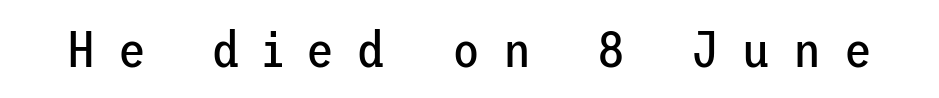
The image shows 51 px regular-weight sans-serif type, upright; set unusually wide letter spacing (+0.45 em), not underlined; low stroke contrast and a medium x-height.
